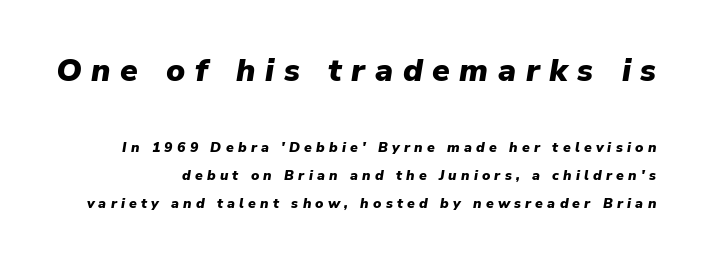
Q: Is the text bold? A: Yes.
Q: Is the text italic (slanted)? A: Yes, it leans right by about 9 degrees.
Q: Is the text underlined? A: No.
Q: Is the spacing between letters normal or unusually wide? A: Unusually wide.
Q: Is the spacing between lines tight, normal or loose? A: Loose.
Q: Which block of text is set in a larger size, the first (top) or the second (bottom)? A: The first (top) one.
Q: Width (condensed, normal, or wide)? A: Normal.
Q: Stroke contrast? A: Low.
Q: x-height? A: Medium.
Q: Monospaced? A: No.
